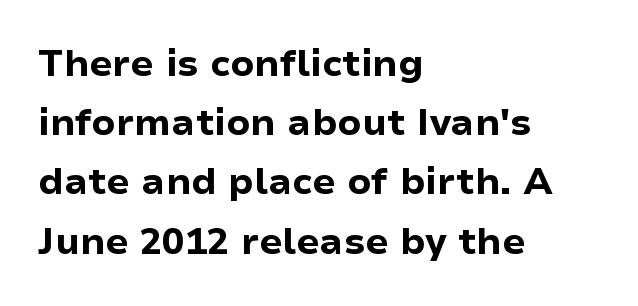
{"serif": "no", "italic": "no", "bold": "yes", "weight": "bold", "width": "normal", "stroke_contrast": "low", "x_height": "medium", "monospaced": "no", "underline": "no", "align": "left", "line_spacing": "normal", "line_spacing_ratio": 1.6, "letter_spacing": "normal", "letter_spacing_em": 0.0, "glyph_px": 37}
